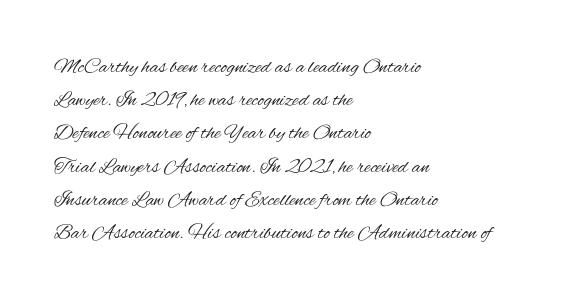
Q: Is the text bold? A: No.
Q: Is the text italic (slanted)? A: Yes.
Q: Is the text underlined? A: No.
Q: How is the paragraph aligned? A: Left-aligned.
Q: Is the spacing between letters normal or unusually wide? A: Normal.
Q: Is the spacing between lines tight, normal or loose? A: Normal.
